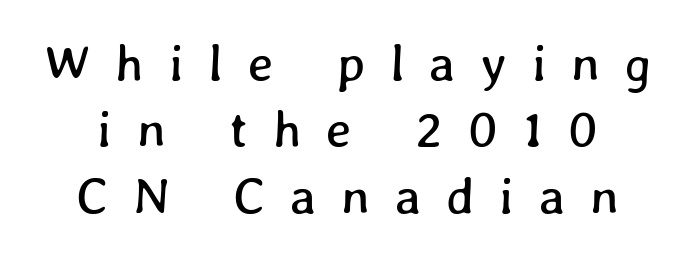
{"width": "normal", "stroke_contrast": "low", "x_height": "medium", "monospaced": "no", "underline": "no", "line_spacing": "normal", "line_spacing_ratio": 1.3, "letter_spacing": "wide", "letter_spacing_em": 0.49, "glyph_px": 51}
